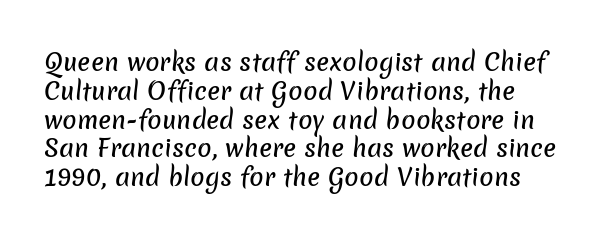
{"underline": "no", "align": "left", "line_spacing_ratio": 1.2, "letter_spacing": "normal", "letter_spacing_em": 0.0, "glyph_px": 24}
